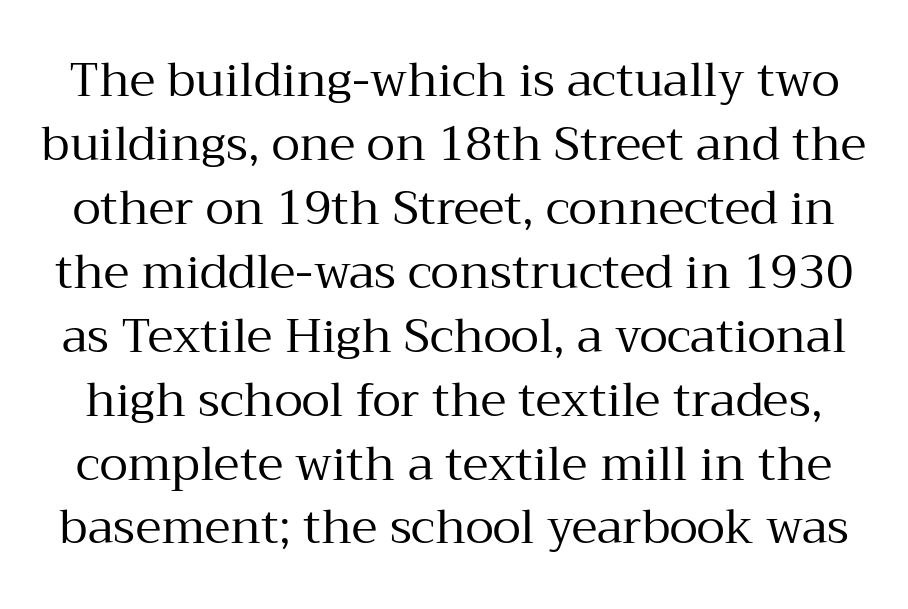
Q: Is the text bold? A: No.
Q: Is the text italic (slanted)? A: No, it is upright.
Q: Is the typeface a serif or a sans-serif typeface? A: Serif.
Q: Is the text underlined? A: No.
Q: Is the spacing between letters normal or unusually wide? A: Normal.
Q: Is the spacing between lines tight, normal or loose? A: Normal.
Q: Width (condensed, normal, or wide)? A: Normal.
Q: Stroke contrast? A: Medium.
Q: x-height? A: Medium.
Q: Monospaced? A: No.
